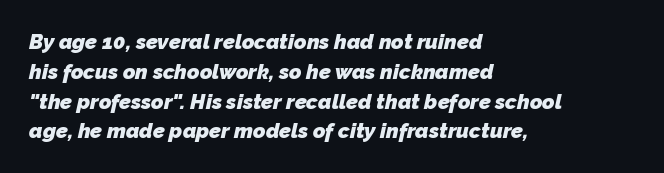
Q: Is the text bold? A: Yes.
Q: Is the text underlined? A: No.
Q: How is the paragraph aligned? A: Left-aligned.
Q: Is the spacing between letters normal or unusually wide? A: Normal.
Q: Is the spacing between lines tight, normal or loose? A: Normal.
